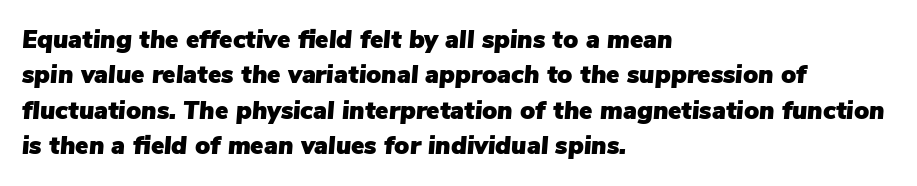
The image shows 25 px text type, italic (leaning right); set left-aligned, normal line spacing (1.42x), normal letter spacing, not underlined.
